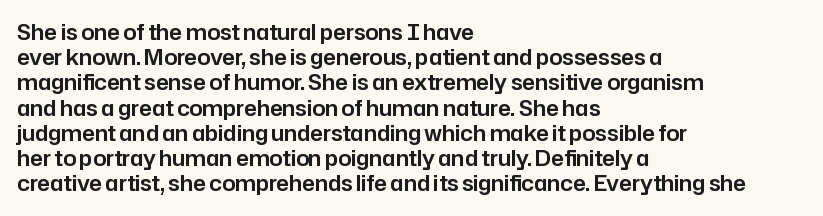
{"italic": "no", "underline": "no", "align": "left", "line_spacing_ratio": 1.2, "letter_spacing": "normal", "letter_spacing_em": 0.0, "glyph_px": 21}
